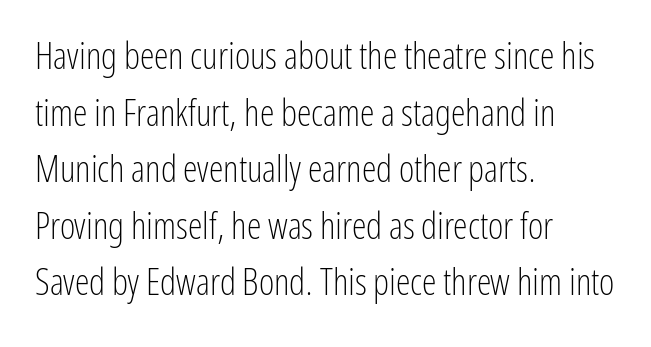
The letters advance in unequal steps, a hallmark of proportional type. Nothing unusual about the tracking: characters are spaced as the font intends. Nobody drew a line under any word here. A normal amount of white space separates one row of letters from the next. Tall strokes in this sample are plumb rather than angled. The face used here is a sans, in the tradition of grotesques and geometrics.
